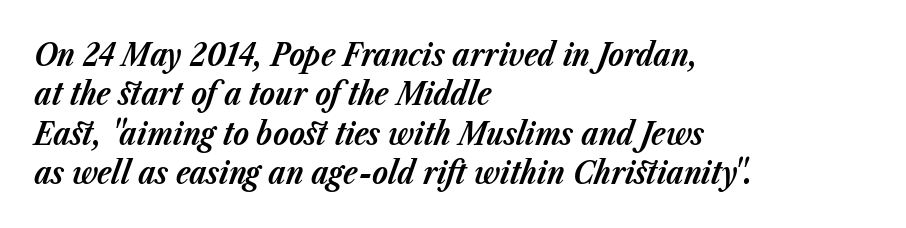
{"italic": "yes", "lean": "right", "slant_degrees": 23, "bold": "yes", "weight": "bold", "width": "normal", "stroke_contrast": "low", "x_height": "medium", "monospaced": "no", "underline": "no", "align": "left", "line_spacing_ratio": 1.23, "letter_spacing": "normal", "letter_spacing_em": 0.0, "glyph_px": 32}
